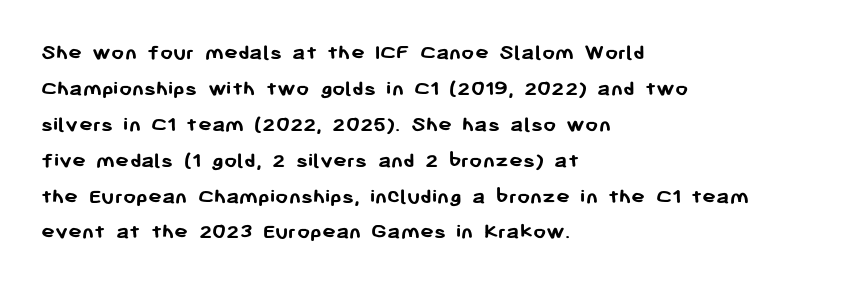
The line-height multiplier appears to be the usual default. Plain, unruled lines of type. The type is set solid horizontally, with unmodified tracking. Horizontal alignment here is leftward, the default for most running prose. Does the weight exceed regular? Yes, all the way to bold.
